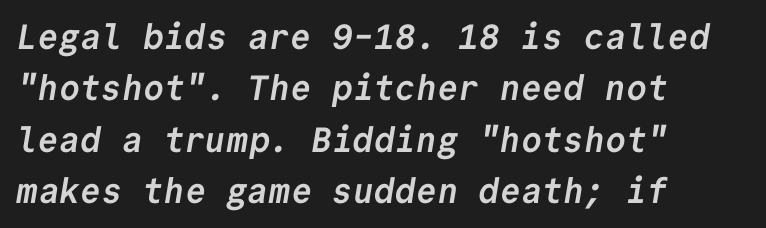
Q: Is the text bold? A: Yes.
Q: Is the typeface a serif or a sans-serif typeface? A: Sans-serif.
Q: Is the text underlined? A: No.
Q: How is the paragraph aligned? A: Left-aligned.
Q: Is the spacing between letters normal or unusually wide? A: Normal.
Q: Is the spacing between lines tight, normal or loose? A: Normal.
Q: Width (condensed, normal, or wide)? A: Normal.
Q: Stroke contrast? A: Low.
Q: x-height? A: Medium.
Q: Monospaced? A: Yes.
